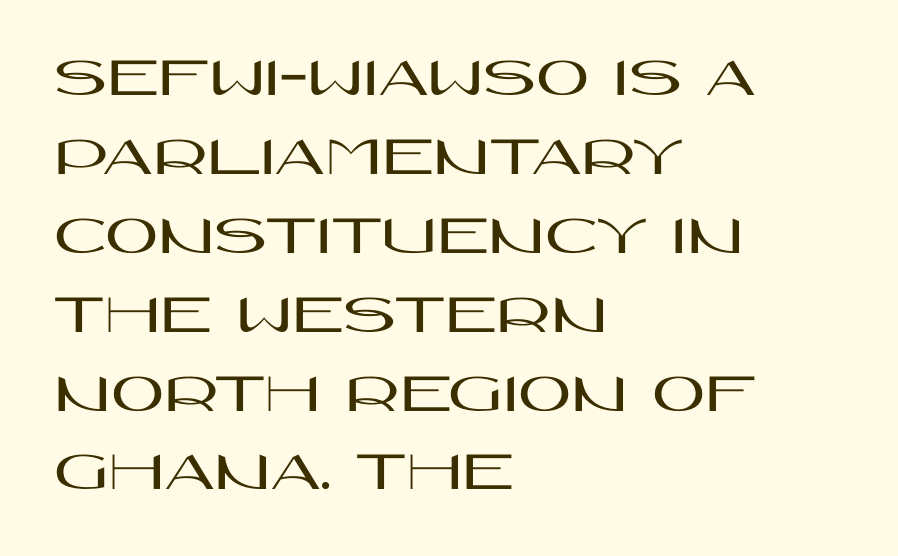
{"serif": "no", "italic": "no", "width": "wide", "stroke_contrast": "high", "x_height": "large", "monospaced": "no", "underline": "no", "align": "left", "line_spacing": "normal", "line_spacing_ratio": 1.36, "letter_spacing": "normal", "letter_spacing_em": 0.0, "glyph_px": 58}
